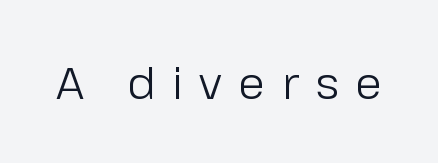
{"serif": "no", "italic": "no", "bold": "no", "weight": "regular", "width": "normal", "stroke_contrast": "low", "x_height": "medium", "monospaced": "no", "underline": "no", "letter_spacing": "wide", "letter_spacing_em": 0.37, "glyph_px": 44}
